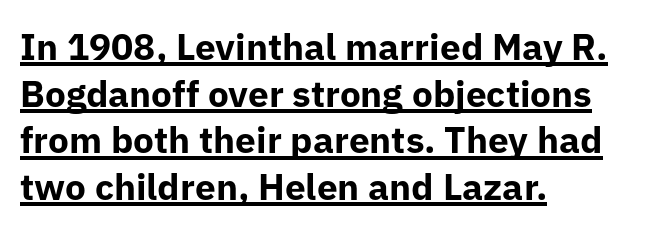
Q: Is the text bold? A: Yes.
Q: Is the text italic (slanted)? A: No, it is upright.
Q: Is the typeface a serif or a sans-serif typeface? A: Sans-serif.
Q: Is the text underlined? A: Yes.
Q: How is the paragraph aligned? A: Left-aligned.
Q: Is the spacing between letters normal or unusually wide? A: Normal.
Q: Is the spacing between lines tight, normal or loose? A: Normal.
Q: Width (condensed, normal, or wide)? A: Normal.
Q: Stroke contrast? A: Low.
Q: x-height? A: Medium.
Q: Monospaced? A: No.
